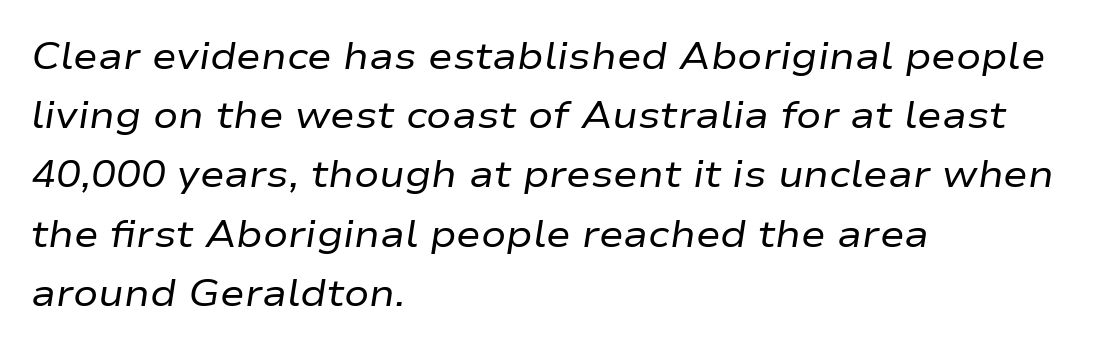
{"italic": "yes", "lean": "right", "slant_degrees": 9, "bold": "no", "weight": "regular", "width": "wide", "stroke_contrast": "low", "x_height": "medium", "monospaced": "no", "underline": "no", "align": "left", "line_spacing": "normal", "line_spacing_ratio": 1.6, "letter_spacing": "normal", "letter_spacing_em": 0.0, "glyph_px": 37}
